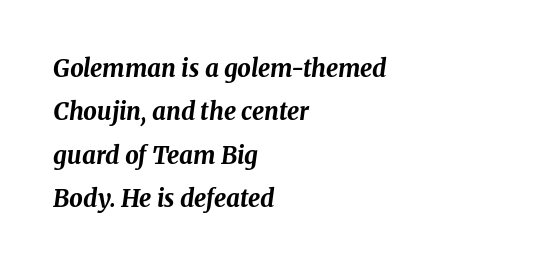
The image shows 24 px bold type, italic (leaning right); set left-aligned, line spacing 1.81x, normal letter spacing, not underlined.
